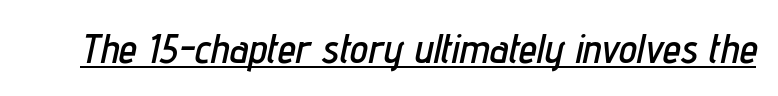
The image shows 41 px condensed type, italic (leaning right); set normal letter spacing, underlined; low stroke contrast and a medium x-height.
